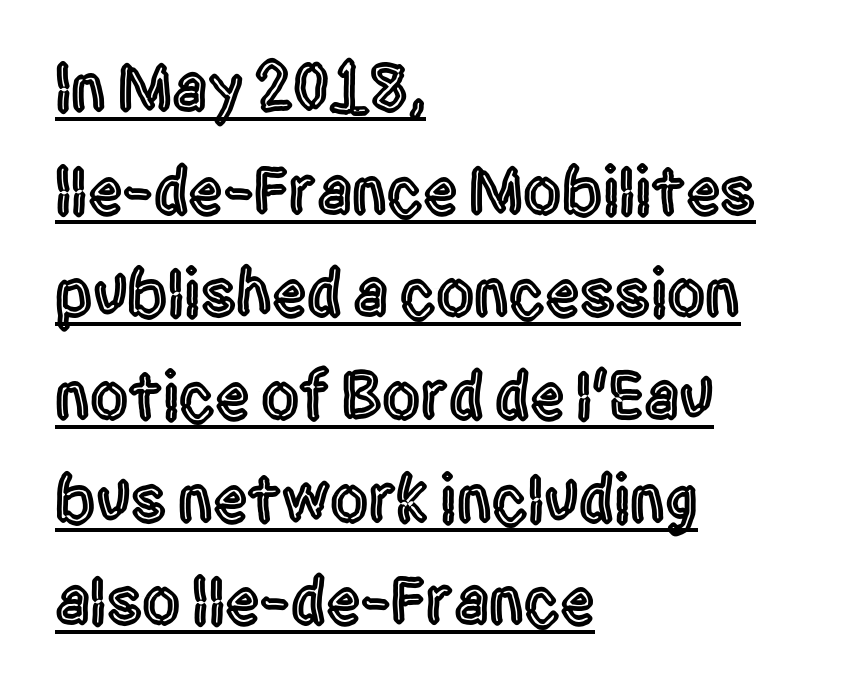
{"serif": "no", "italic": "no", "width": "condensed", "x_height": "large", "monospaced": "no", "underline": "yes", "align": "left", "line_spacing": "normal", "line_spacing_ratio": 1.51, "letter_spacing": "normal", "letter_spacing_em": 0.0, "glyph_px": 68}
